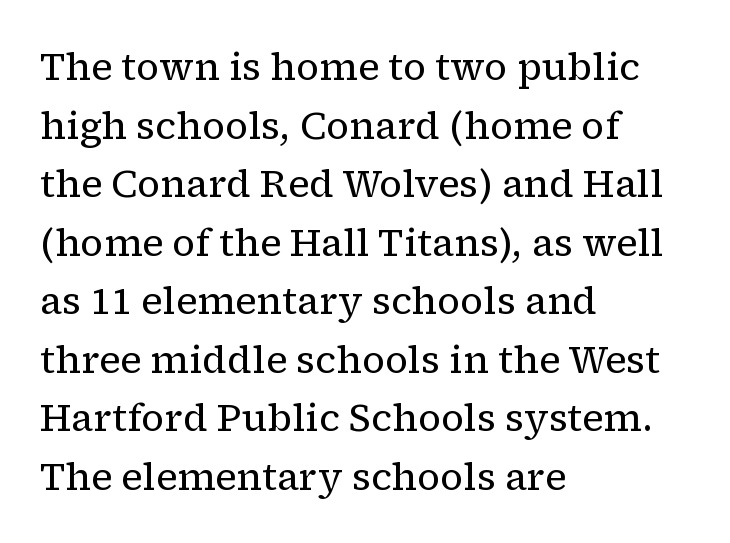
The image shows 38 px regular-weight serif type, upright; set left-aligned, normal line spacing (1.54x), normal letter spacing, not underlined; low stroke contrast and a medium x-height.
